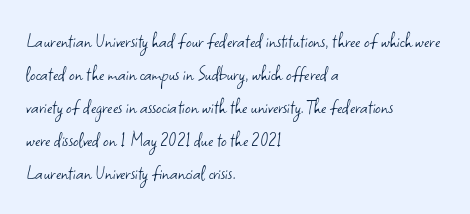
The image shows 22 px text type; set left-aligned, normal line spacing (1.5x), normal letter spacing, not underlined.
